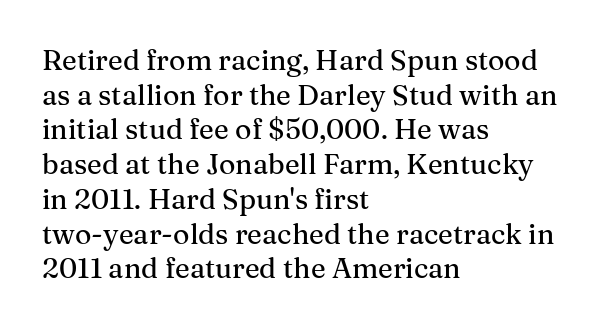
The image shows 28 px serif type, upright; set left-aligned, line spacing 1.24x, normal letter spacing, not underlined; medium stroke contrast and a medium x-height.
